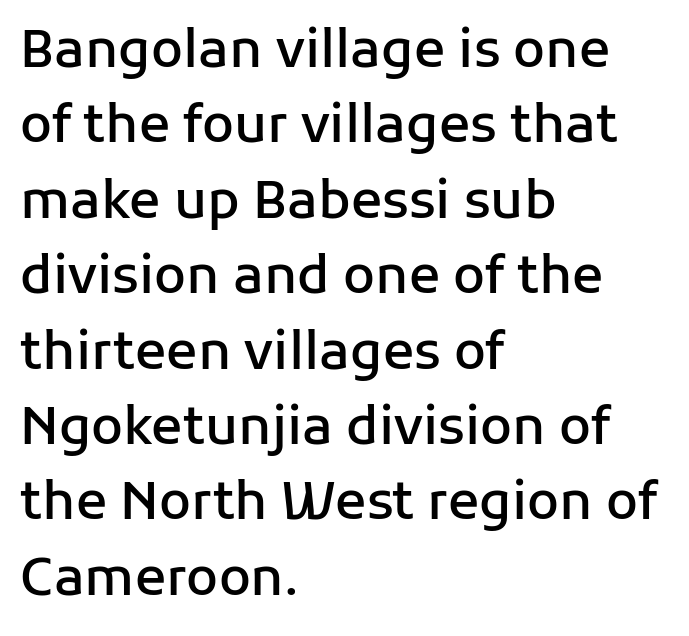
Q: Is the text bold? A: Semi-bold.
Q: Is the text italic (slanted)? A: No, it is upright.
Q: Is the typeface a serif or a sans-serif typeface? A: Sans-serif.
Q: Is the text underlined? A: No.
Q: How is the paragraph aligned? A: Left-aligned.
Q: Is the spacing between letters normal or unusually wide? A: Normal.
Q: Is the spacing between lines tight, normal or loose? A: Normal.
Q: Width (condensed, normal, or wide)? A: Normal.
Q: Stroke contrast? A: Low.
Q: x-height? A: Medium.
Q: Monospaced? A: No.
